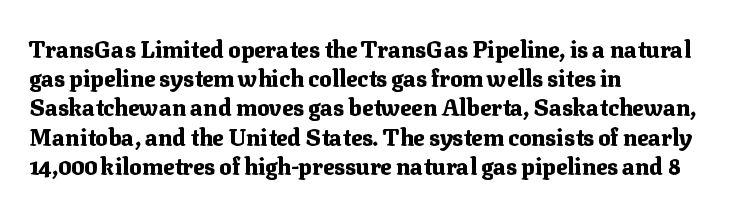
{"italic": "no", "bold": "yes", "underline": "no", "align": "left", "line_spacing": "normal", "line_spacing_ratio": 1.27, "letter_spacing": "normal", "letter_spacing_em": 0.0, "glyph_px": 23}
